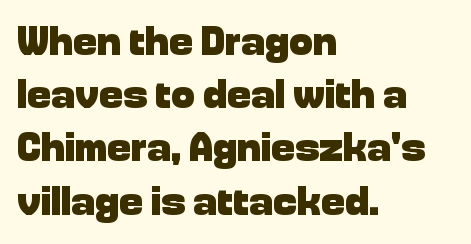
The image shows 40 px heavy sans-serif type, upright; set left-aligned, normal line spacing (1.33x), normal letter spacing, not underlined; low stroke contrast and a medium x-height.
